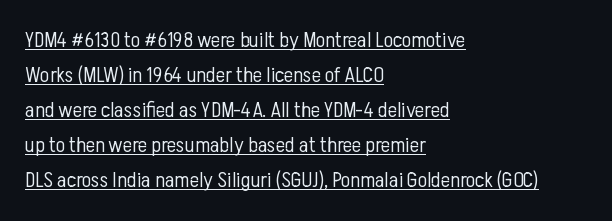
Q: Is the text bold? A: No.
Q: Is the text italic (slanted)? A: No, it is upright.
Q: Is the text underlined? A: Yes.
Q: How is the paragraph aligned? A: Left-aligned.
Q: Is the spacing between letters normal or unusually wide? A: Normal.
Q: Is the spacing between lines tight, normal or loose? A: Normal.
